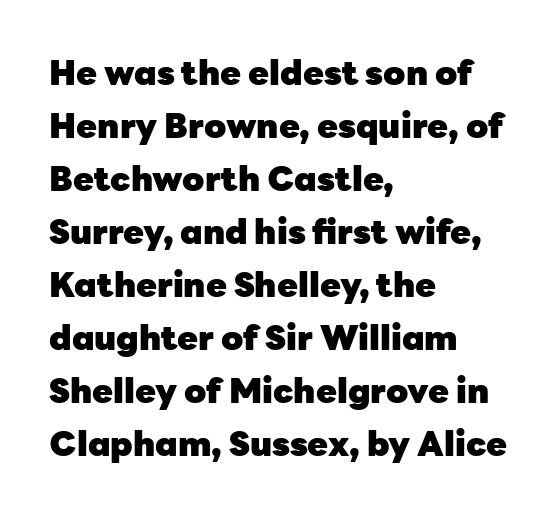
Q: Is the text bold? A: Yes.
Q: Is the text italic (slanted)? A: No, it is upright.
Q: Is the typeface a serif or a sans-serif typeface? A: Sans-serif.
Q: Is the text underlined? A: No.
Q: How is the paragraph aligned? A: Left-aligned.
Q: Is the spacing between letters normal or unusually wide? A: Normal.
Q: Is the spacing between lines tight, normal or loose? A: Normal.
Q: Width (condensed, normal, or wide)? A: Normal.
Q: Stroke contrast? A: Low.
Q: x-height? A: Medium.
Q: Monospaced? A: No.
